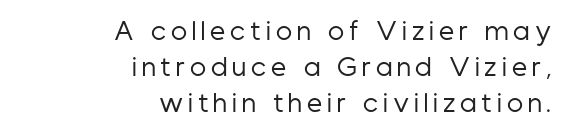
No chunkiness to these letters — they're not bold. Spacing between characters has been opened up far beyond the box default. Students, observe: this is what conventionally led text looks like. The string is rendered with underlining switched off. This is roman type, the default non-slanted kind.
